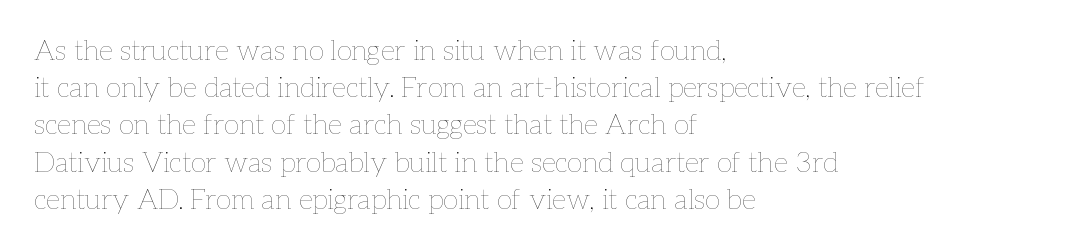
Think of a printed novel: that variable character pitch is what you see here. The letters stand straight up with perfectly vertical stems. Each word holds together tightly as a unit, with standard inter-letter gaps. The passage shown is not underscored anywhere. Does the leading feel generous? No, just average. Casual observation: everything's shoved over to the left.
